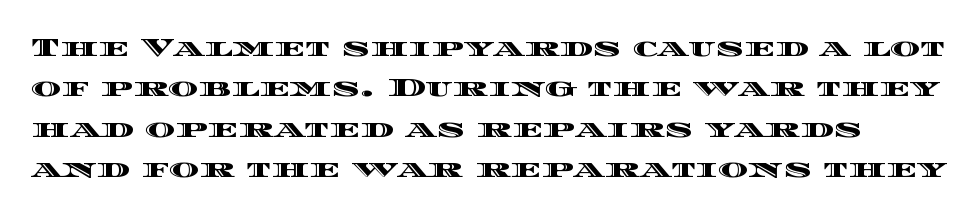
Letters rest on an invisible, unmarked baseline. Rows of type keep a routine distance in the vertical direction. A roman cut, with each character standing at attention. Standard letterfit; no display-style spreading of the glyphs.
